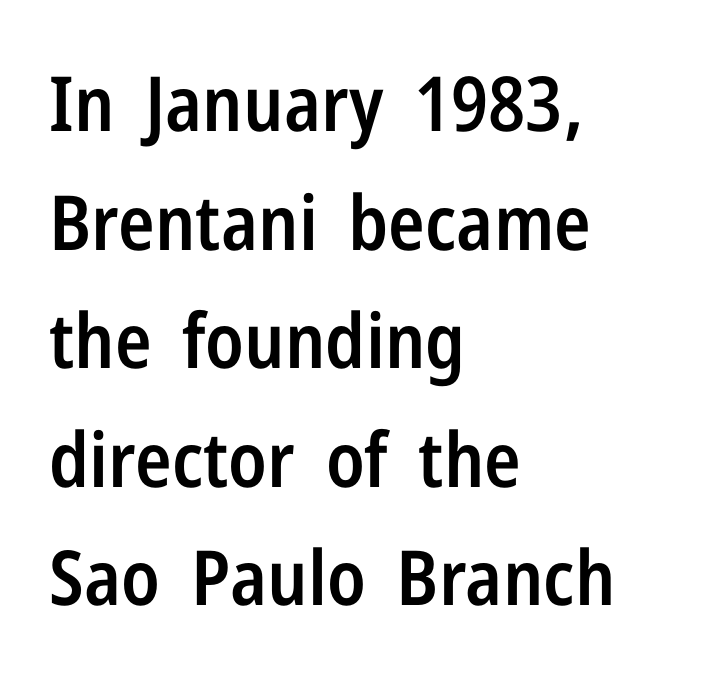
The image shows 76 px semibold, condensed sans-serif type, upright; set left-aligned, normal line spacing (1.56x), normal letter spacing, not underlined; low stroke contrast and a medium x-height.
